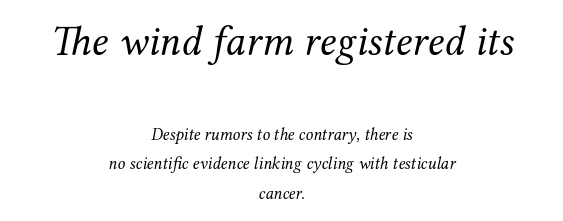
The typeface chosen for these lines features serifs. Summary of weight: not heavy and not bold. Words appear dense and cohesive because spacing is normal. The passage shown is not underscored anywhere. Slant detected: the letters are inclined. Is the lower block the larger one? No — the upper block carries the bigger type.
